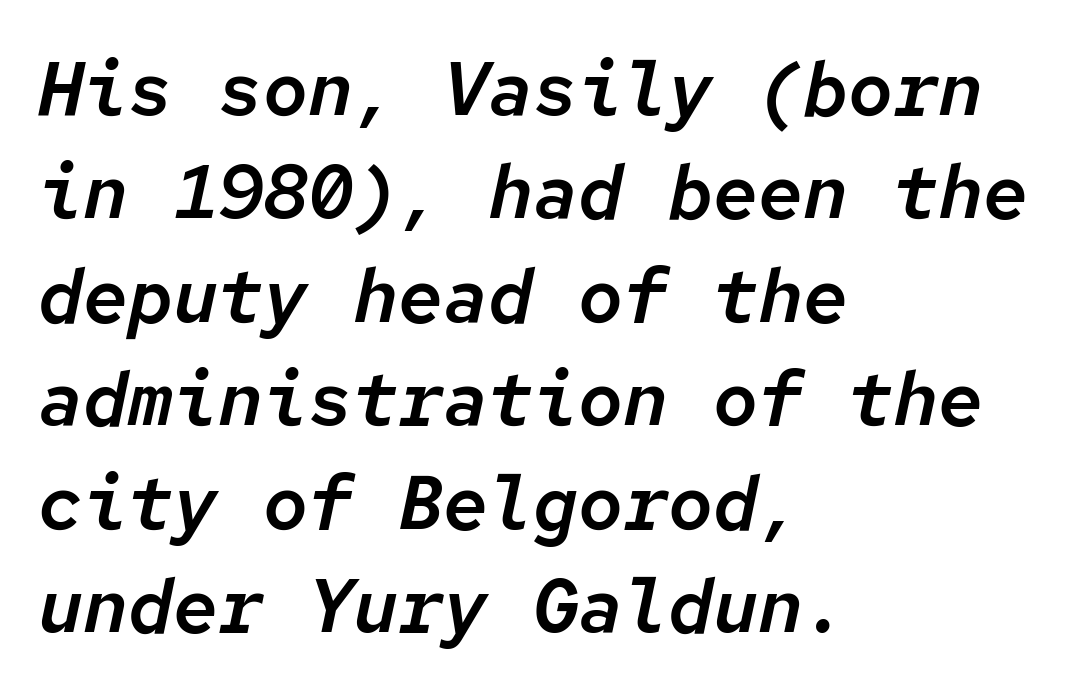
{"italic": "yes", "lean": "right", "slant_degrees": 12, "width": "normal", "stroke_contrast": "low", "x_height": "medium", "monospaced": "yes", "underline": "no", "align": "left", "line_spacing": "normal", "line_spacing_ratio": 1.38, "letter_spacing": "normal", "letter_spacing_em": 0.0, "glyph_px": 75}
